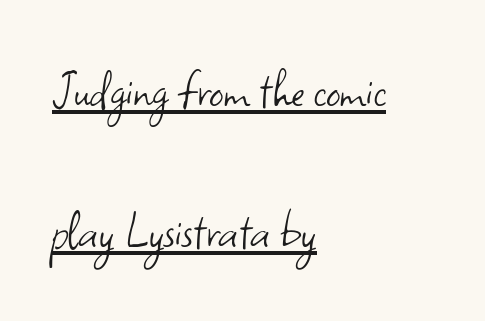
Q: Is the text bold? A: No.
Q: Is the text italic (slanted)? A: Yes.
Q: Is the typeface a serif or a sans-serif typeface? A: Sans-serif.
Q: Is the text underlined? A: Yes.
Q: How is the paragraph aligned? A: Left-aligned.
Q: Is the spacing between letters normal or unusually wide? A: Normal.
Q: Is the spacing between lines tight, normal or loose? A: Loose.
Q: Width (condensed, normal, or wide)? A: Normal.
Q: Stroke contrast? A: Low.
Q: x-height? A: Small.
Q: Monospaced? A: No.
